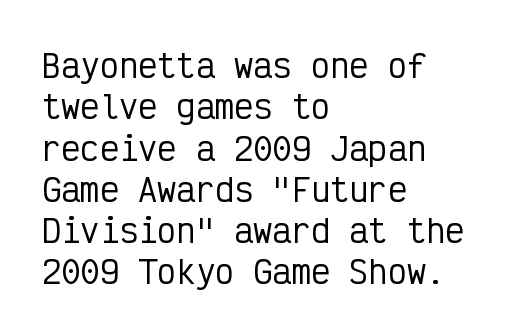
The image shows 32 px condensed sans-serif type, upright, monospaced; set left-aligned, normal line spacing (1.29x), normal letter spacing, not underlined; low stroke contrast and a medium x-height.
